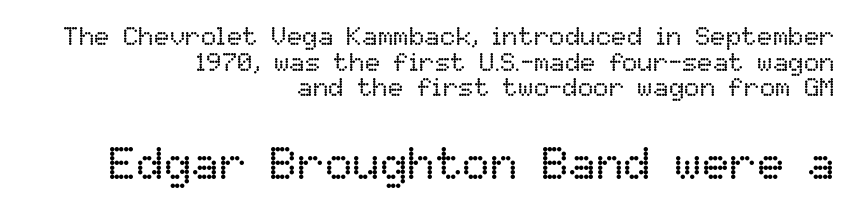
Very little white space separates one row of letters from the next. The cut favours lightness, reaching ordinary text weight at its darkest. Honestly, there is no underline to notice here at all. Proportional: the letters do not fall into vertical columns.
